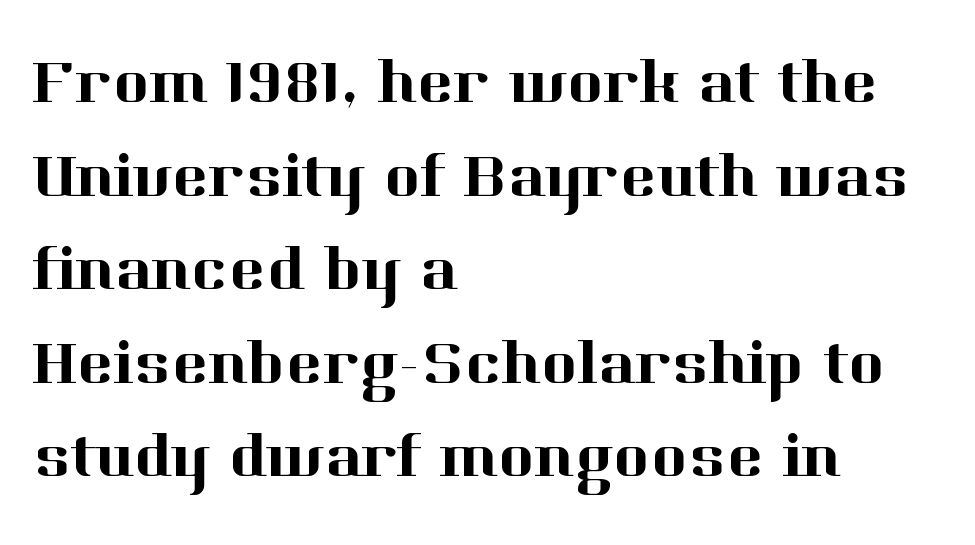
Q: Is the text italic (slanted)? A: No, it is upright.
Q: Is the typeface a serif or a sans-serif typeface? A: Serif.
Q: Is the text underlined? A: No.
Q: How is the paragraph aligned? A: Left-aligned.
Q: Is the spacing between letters normal or unusually wide? A: Normal.
Q: Is the spacing between lines tight, normal or loose? A: Normal.
Q: Width (condensed, normal, or wide)? A: Normal.
Q: Stroke contrast? A: High.
Q: x-height? A: Medium.
Q: Monospaced? A: No.
